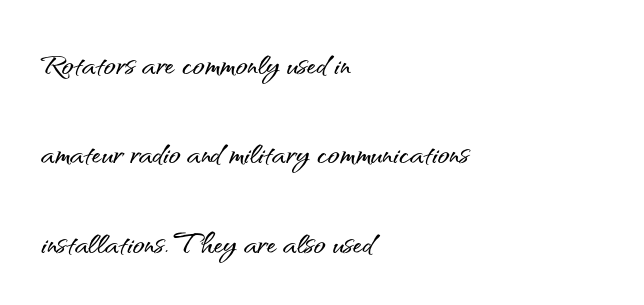
The type family on display is of the sans-serif kind. Does the leading feel generous? Absolutely, it's lavish. The passage shown is typed in a proportional face where columns would drift. Notice how the passage keeps a crisp vertical edge on the left only. Short note: letters normally spaced.
